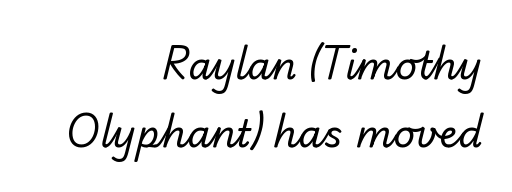
Letterform terminals end flat and unadorned throughout the passage. Does the copy run flush right? Yes — the right margin is perfectly even. Letters have the restrained weight of plain body copy at most. Bare-footed words on every line.
